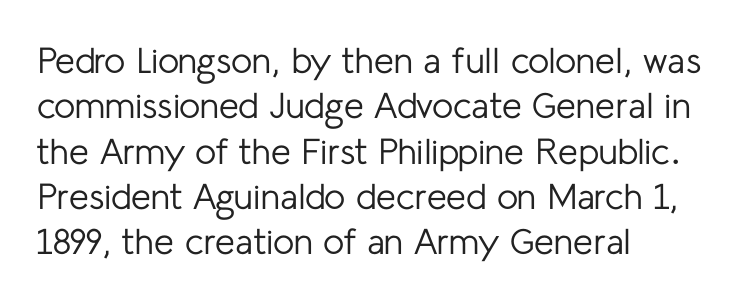
Does the type have serifs? No, each stem ends abruptly. Characters remain perfectly vertical along every line. Words appear dense and cohesive because spacing is normal. Think of a printed novel: that variable character pitch is what you see here. Leading: standard. Words float on clear page, feet unadorned.
